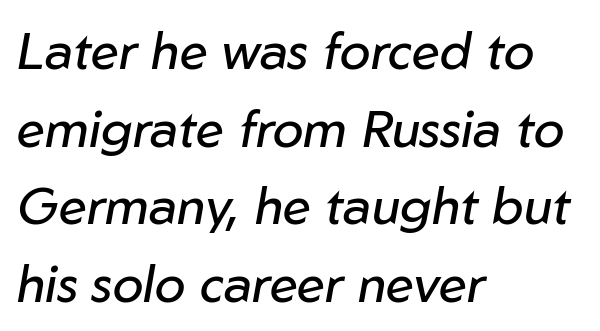
The image shows 51 px regular-weight type, italic (leaning right); set left-aligned, normal line spacing (1.52x), normal letter spacing, not underlined; low stroke contrast and a medium x-height.
